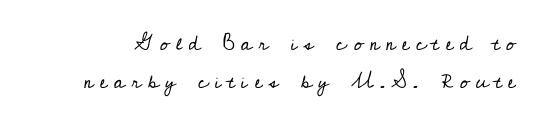
Q: Is the text bold? A: No.
Q: Is the text italic (slanted)? A: Yes.
Q: Is the text underlined? A: No.
Q: Is the spacing between letters normal or unusually wide? A: Unusually wide.
